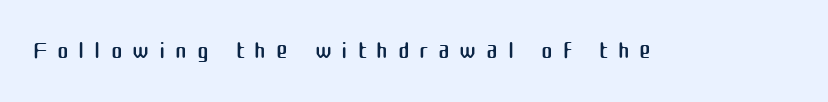
Unlike italic type, these characters show no tilt at all. Decoration check: the copy has no underline. The rendering uses natural spacing where letterforms have individual widths. I'd call this a sans setting — the letters go barefoot. Ink coverage per letter is moderate at most. Look at the tracking — it's clearly loosened, letters drifting apart.
